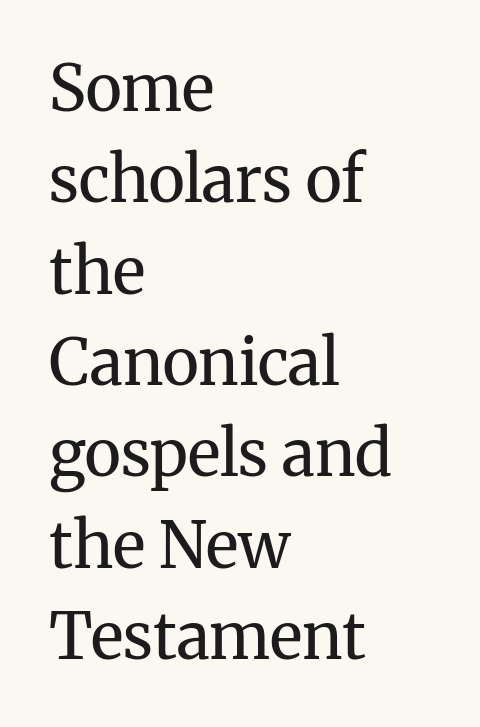
Does the copy run flush right? No — it runs flush left. The passage shown stacks its lines at a standard gap. Here the designer chose a conventional face with non-uniform glyph widths. The letters stand upright; this is a roman face. Does the type have serifs? Yes, each stem ends in a small foot.
